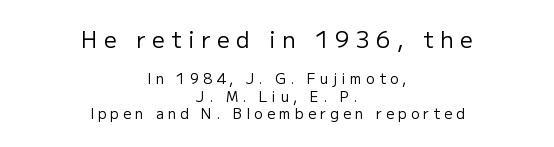
Evenly set lines give the paragraph a standard silhouette. Is the type heavy? It reads as light-to-regular instead. The specimen reads as upright at a glance. Short and long lines alike share a common midpoint. Here the first block reads like a headline and the second like body copy.
